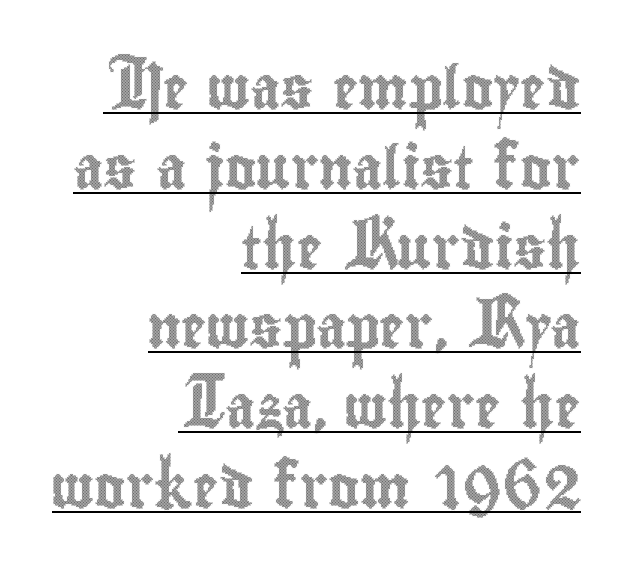
Emphasis is given by a line drawn under the lettering. Is this a fixed-width face? No — the glyphs have proportional, varying widths. The lines are spread far apart with generous leading. Line ends are locked; line starts wander. No italicization has been applied; the sample stays upright. Spacing between characters is what you'd get straight out of the box.
